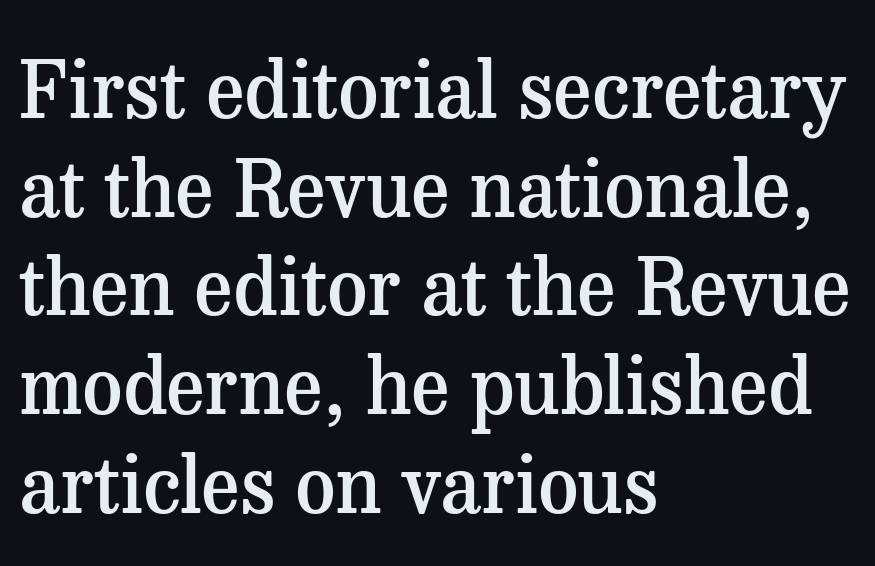
The characters display serif detailing at their extremities. The rag falls on the right side of this text block. Is there much room between lines? A standard amount, neither cramped nor airy. Spacing verdict: proportional, widths tailored to each character. Stroke thickness is moderately raised; the sample reads as semibold. The letterforms sit shoulder to shoulder at normal distance.
